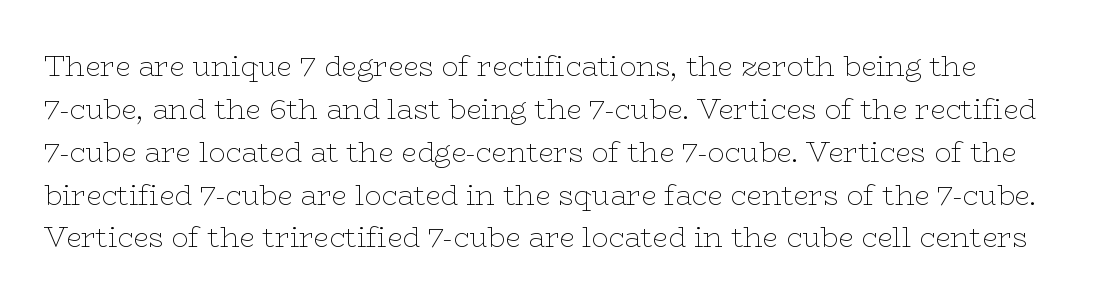
Q: Is the text bold? A: No.
Q: Is the text italic (slanted)? A: No, it is upright.
Q: Is the typeface a serif or a sans-serif typeface? A: Serif.
Q: Is the text underlined? A: No.
Q: Is the spacing between letters normal or unusually wide? A: Normal.
Q: Is the spacing between lines tight, normal or loose? A: Normal.
Q: Width (condensed, normal, or wide)? A: Wide.
Q: Stroke contrast? A: Low.
Q: x-height? A: Medium.
Q: Monospaced? A: No.
